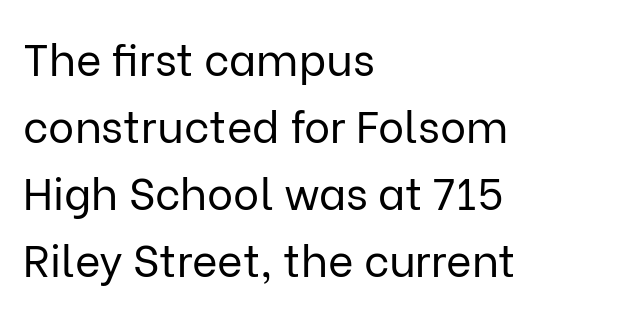
Successive baselines arrive at the customary interval. Nothing heavy about these letters — not bold at all. The rag falls on the right side of this text block. Are there feet on the stems? There aren't — it's a sans. This sample has the flowing, uneven cadence of proportional lettering.
